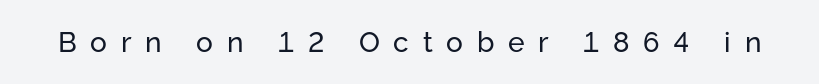
The image shows 28 px regular-weight sans-serif type, upright; set unusually wide letter spacing (+0.49 em), not underlined; low stroke contrast and a medium x-height.
